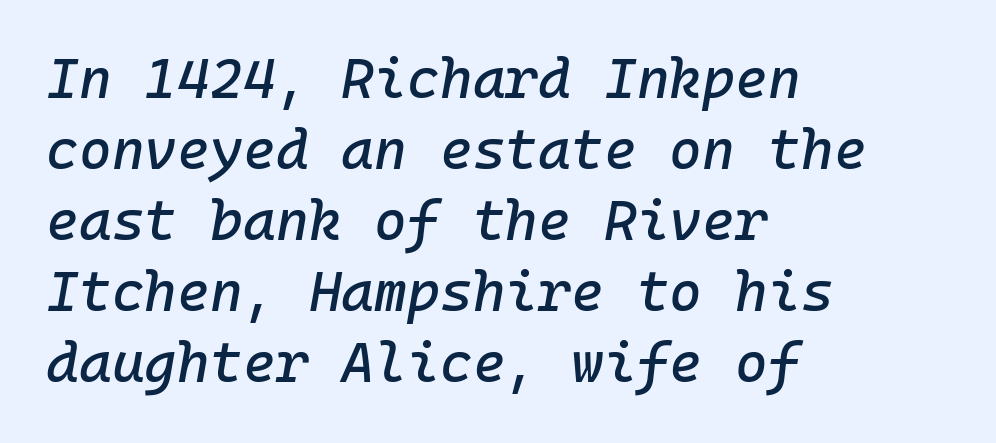
Q: Is the text italic (slanted)? A: Yes, it leans right by about 10 degrees.
Q: Is the text underlined? A: No.
Q: How is the paragraph aligned? A: Left-aligned.
Q: Is the spacing between letters normal or unusually wide? A: Normal.
Q: Is the spacing between lines tight, normal or loose? A: Normal.
Q: Width (condensed, normal, or wide)? A: Normal.
Q: Stroke contrast? A: Low.
Q: x-height? A: Medium.
Q: Monospaced? A: Yes.
